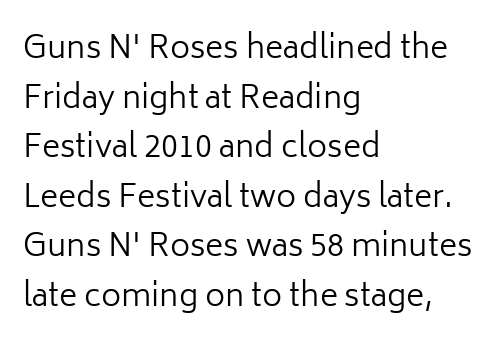
{"serif": "no", "italic": "no", "bold": "no", "weight": "regular", "width": "normal", "stroke_contrast": "low", "x_height": "medium", "monospaced": "no", "underline": "no", "align": "left", "line_spacing": "normal", "line_spacing_ratio": 1.6, "letter_spacing": "normal", "letter_spacing_em": 0.0, "glyph_px": 31}
